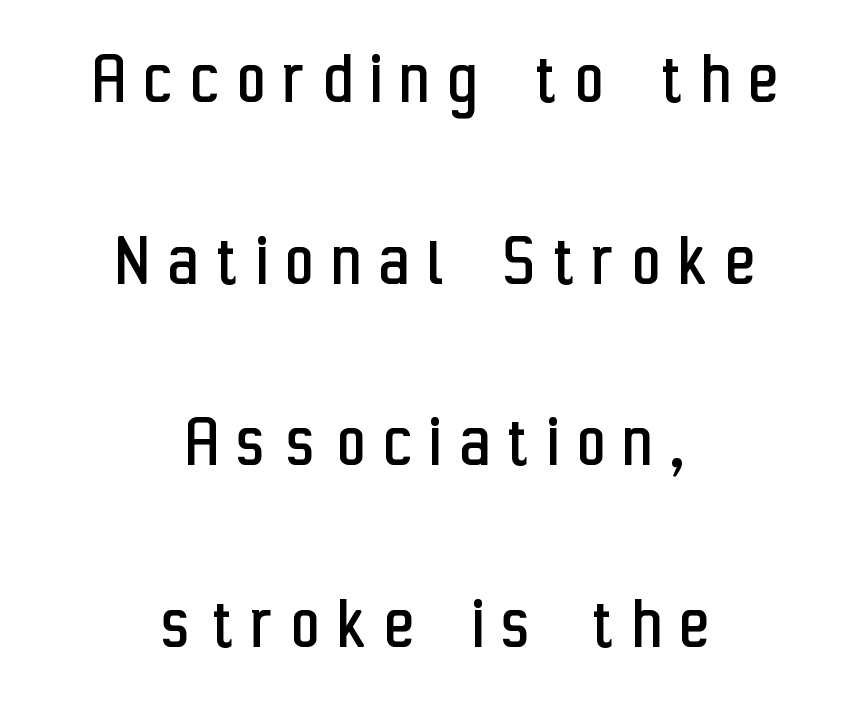
Q: Is the text bold? A: No.
Q: Is the text italic (slanted)? A: No, it is upright.
Q: Is the typeface a serif or a sans-serif typeface? A: Sans-serif.
Q: Is the text underlined? A: No.
Q: How is the paragraph aligned? A: Centered.
Q: Is the spacing between letters normal or unusually wide? A: Unusually wide.
Q: Is the spacing between lines tight, normal or loose? A: Loose.
Q: Width (condensed, normal, or wide)? A: Condensed.
Q: Stroke contrast? A: Low.
Q: x-height? A: Medium.
Q: Monospaced? A: No.
